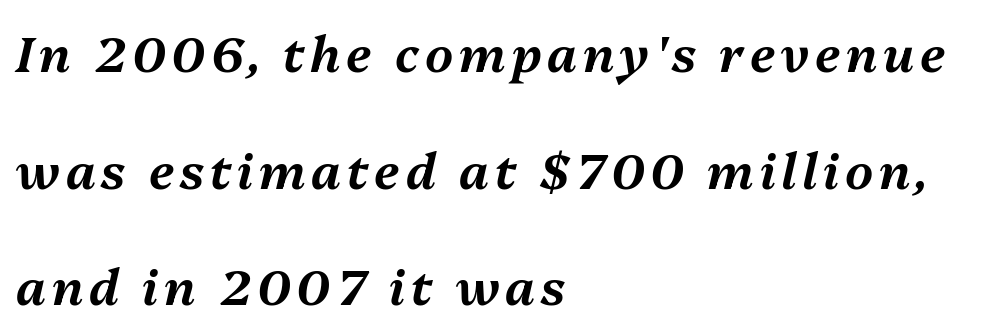
Q: Is the text italic (slanted)? A: Yes, it leans right by about 13 degrees.
Q: Is the text underlined? A: No.
Q: How is the paragraph aligned? A: Left-aligned.
Q: Is the spacing between lines tight, normal or loose? A: Loose.
Q: Width (condensed, normal, or wide)? A: Normal.
Q: Stroke contrast? A: Medium.
Q: x-height? A: Medium.
Q: Monospaced? A: No.
